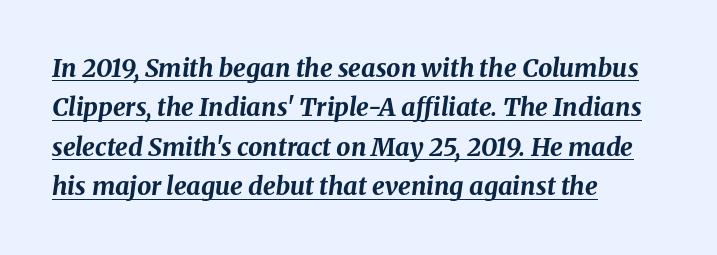
The image shows 25 px bold type, italic (leaning right); set left-aligned, normal line spacing (1.58x), normal letter spacing, underlined.
